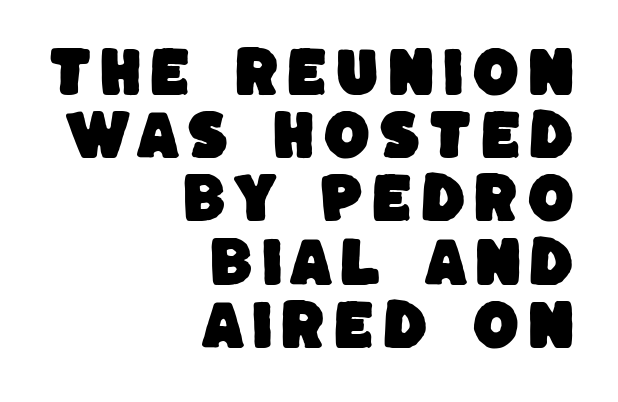
Q: Is the typeface a serif or a sans-serif typeface? A: Sans-serif.
Q: Is the text underlined? A: No.
Q: How is the paragraph aligned? A: Right-aligned.
Q: Width (condensed, normal, or wide)? A: Normal.
Q: Stroke contrast? A: Low.
Q: x-height? A: Large.
Q: Monospaced? A: No.
